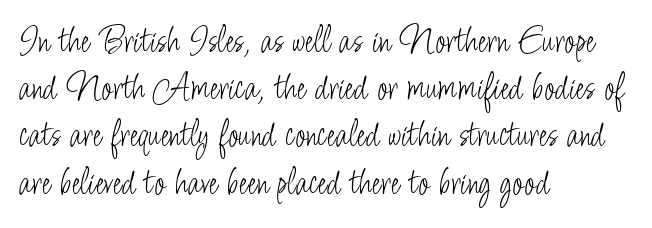
There is no visible air inserted between adjacent glyphs. Each row of text sits above clean, open space. Compared with a centered layout, this one pins lines to the left instead. Serif or sans? Sans — the stroke terminals are bare. The passage shown is typed in a proportional face where columns would drift.
